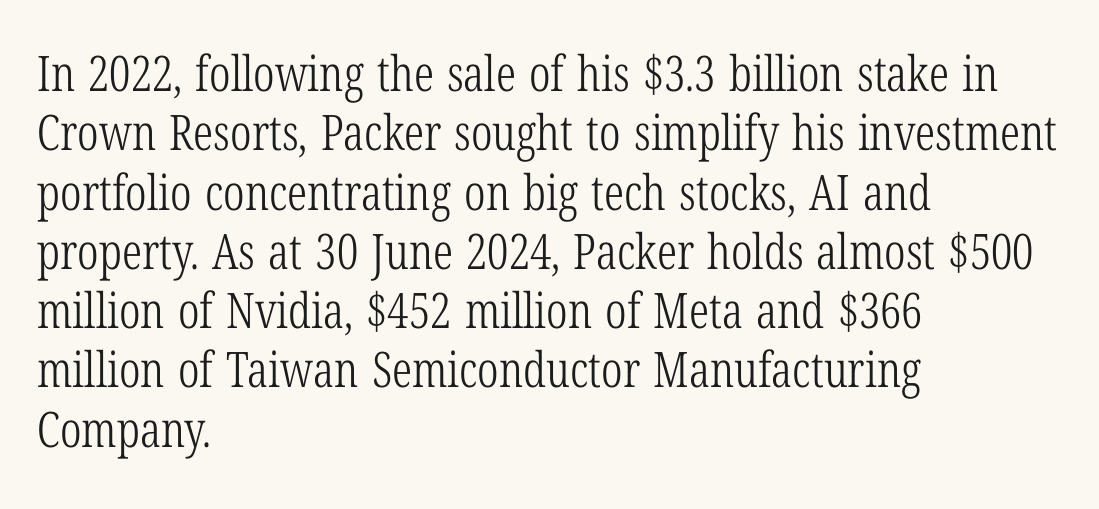
Left-aligned paragraph, ragged on the right. Examine the stroke ends and you'll spot serifs. Honestly, the letter spacing is just normal — you wouldn't notice it. Spacing verdict: proportional, widths tailored to each character.
